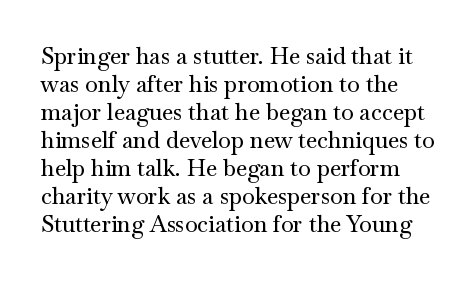
The image shows 23 px text type, upright; set line spacing 1.22x, normal letter spacing, not underlined.
